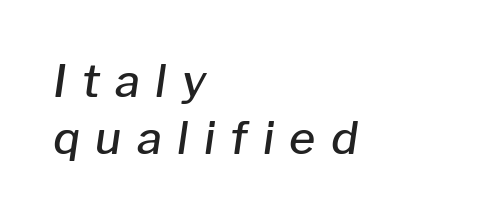
{"italic": "yes", "lean": "right", "slant_degrees": 8, "bold": "semi", "weight": "semibold", "width": "normal", "stroke_contrast": "low", "x_height": "medium", "monospaced": "no", "underline": "no", "align": "left", "line_spacing": "normal", "line_spacing_ratio": 1.27, "letter_spacing": "wide", "letter_spacing_em": 0.34, "glyph_px": 45}
